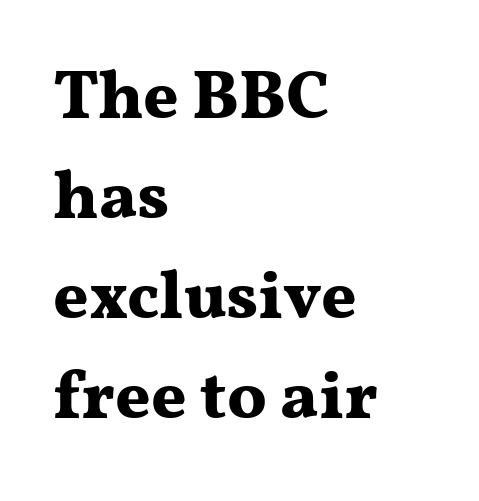
Q: Is the text bold? A: Yes.
Q: Is the text italic (slanted)? A: No, it is upright.
Q: Is the typeface a serif or a sans-serif typeface? A: Serif.
Q: Is the text underlined? A: No.
Q: How is the paragraph aligned? A: Left-aligned.
Q: Is the spacing between letters normal or unusually wide? A: Normal.
Q: Is the spacing between lines tight, normal or loose? A: Normal.
Q: Width (condensed, normal, or wide)? A: Wide.
Q: Stroke contrast? A: Medium.
Q: x-height? A: Medium.
Q: Monospaced? A: No.
